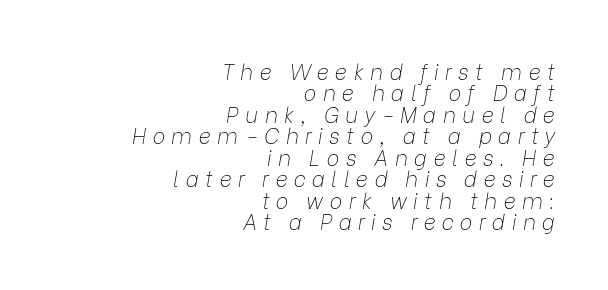
{"italic": "yes", "lean": "right", "slant_degrees": 9, "bold": "no", "underline": "no", "align": "right", "line_spacing": "tight", "line_spacing_ratio": 1.02, "letter_spacing": "wide", "letter_spacing_em": 0.31, "glyph_px": 21}
